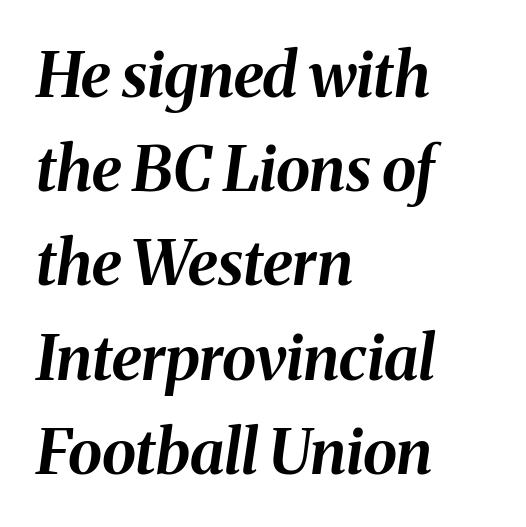
{"italic": "yes", "lean": "right", "slant_degrees": 8, "bold": "yes", "weight": "bold", "width": "normal", "stroke_contrast": "medium", "x_height": "medium", "monospaced": "no", "underline": "no", "align": "left", "line_spacing": "normal", "line_spacing_ratio": 1.52, "letter_spacing": "normal", "letter_spacing_em": 0.0, "glyph_px": 62}
